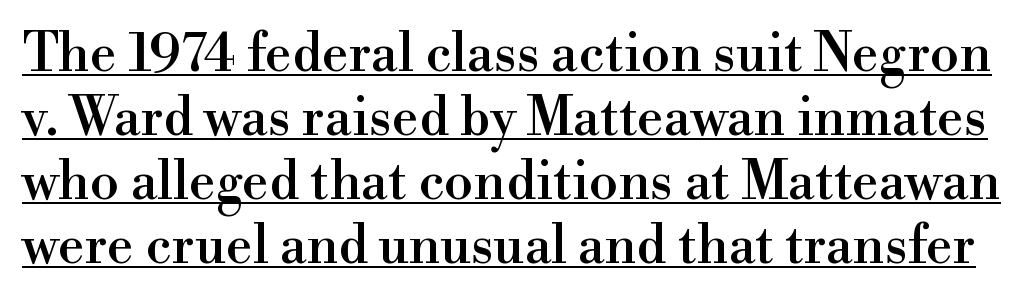
The image shows 53 px serif type, upright; set line spacing 1.21x, normal letter spacing, underlined; a small x-height.
